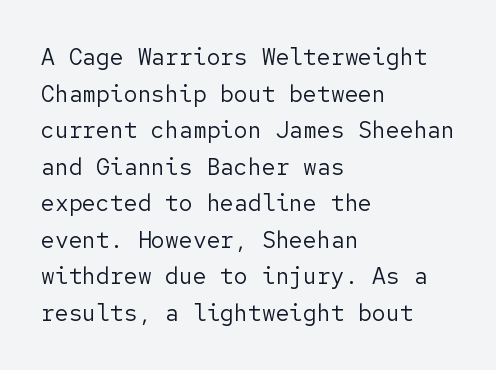
The image shows 23 px text type, upright; set left-aligned, normal line spacing (1.59x), normal letter spacing, not underlined.
